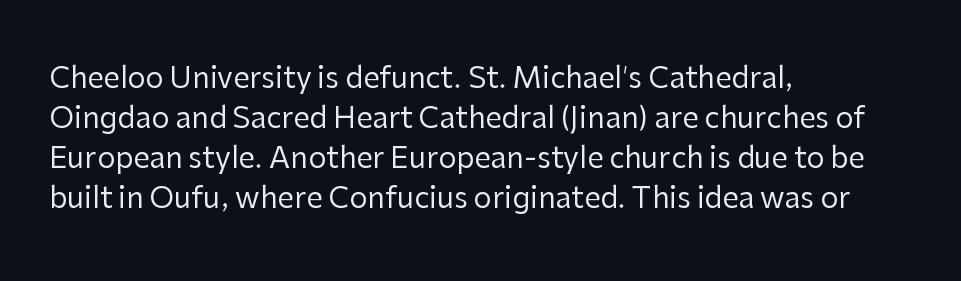
{"serif": "no", "italic": "no", "bold": "no", "weight": "regular", "width": "normal", "stroke_contrast": "low", "x_height": "medium", "monospaced": "no", "underline": "no", "align": "left", "line_spacing": "normal", "line_spacing_ratio": 1.38, "letter_spacing": "normal", "letter_spacing_em": 0.0, "glyph_px": 29}
